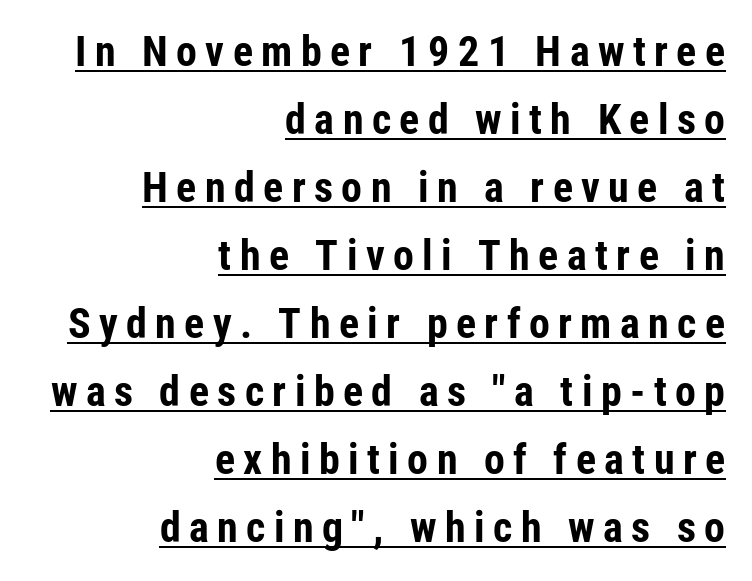
{"serif": "no", "italic": "no", "bold": "yes", "weight": "bold", "width": "condensed", "stroke_contrast": "low", "x_height": "medium", "monospaced": "no", "underline": "yes", "align": "right", "line_spacing": "normal", "line_spacing_ratio": 1.62, "letter_spacing": "wide", "letter_spacing_em": 0.2, "glyph_px": 42}
